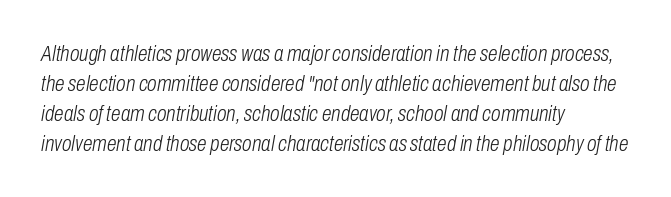
{"italic": "yes", "lean": "right", "slant_degrees": 10, "bold": "no", "underline": "no", "align": "left", "line_spacing": "normal", "line_spacing_ratio": 1.36, "letter_spacing": "normal", "letter_spacing_em": 0.0, "glyph_px": 22}
